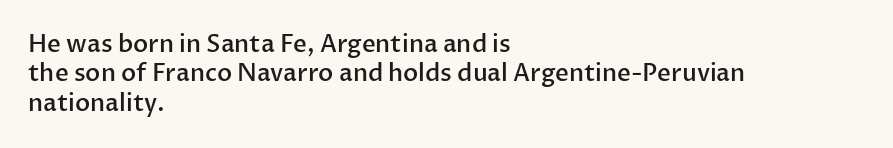
{"italic": "no", "bold": "semi", "underline": "no", "align": "left", "line_spacing_ratio": 1.22, "letter_spacing": "normal", "letter_spacing_em": 0.0, "glyph_px": 24}
